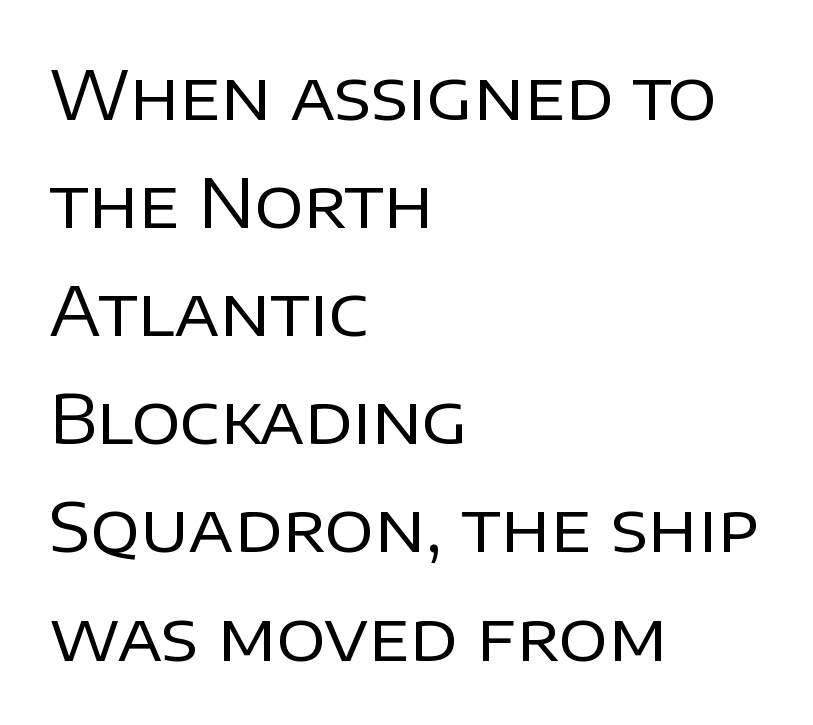
Q: Is the text bold? A: No.
Q: Is the text italic (slanted)? A: No, it is upright.
Q: Is the typeface a serif or a sans-serif typeface? A: Sans-serif.
Q: Is the text underlined? A: No.
Q: How is the paragraph aligned? A: Left-aligned.
Q: Is the spacing between letters normal or unusually wide? A: Normal.
Q: Is the spacing between lines tight, normal or loose? A: Normal.
Q: Width (condensed, normal, or wide)? A: Normal.
Q: Stroke contrast? A: Low.
Q: x-height? A: Large.
Q: Monospaced? A: No.
